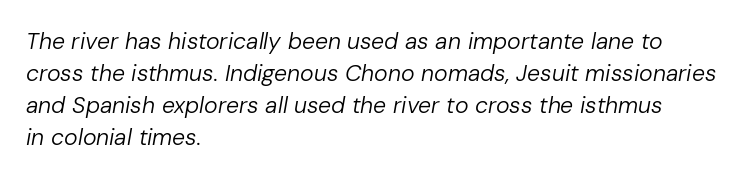
Heaviness? Minimal to ordinary, like unemphasized prose. Each line starts at the same left margin while the right side varies. The letters sit at their default tracking, neither squeezed nor spread. This rendering features lettering with no underline. The passage shown stacks its lines at a standard gap.
